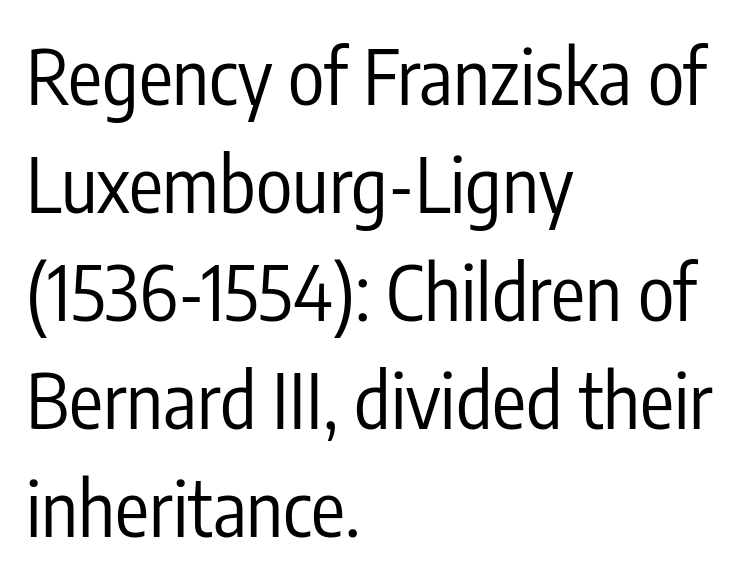
If you drew a ruler down the left edge, every line would touch it. Every character sits straight up, as roman type does. Think of a printed novel: that variable character pitch is what you see here. Stem width sits at or under what a default text font uses. Summary of vertical rhythm: regular, with standard interline spacing.
